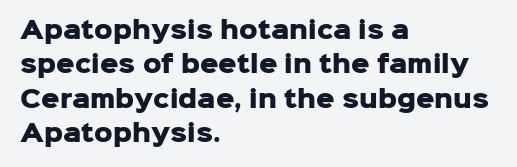
The space directly below the letters is spotless. Interline gaps are of average width in this sample. Ascenders rise straight up at ninety degrees. The rendering anchors every line to the left-hand side. The horizontal fit of the characters is conventional and even. The sample has been set heavy, in full bold.
